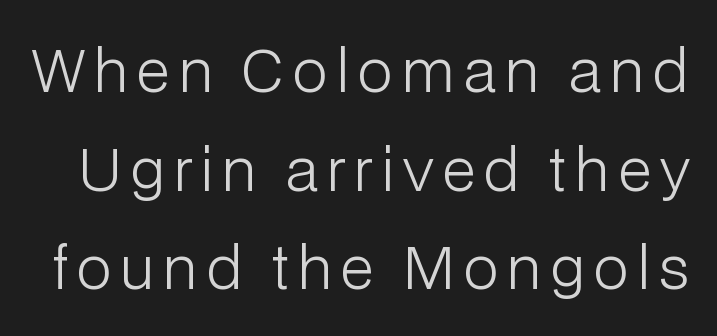
{"serif": "no", "italic": "no", "bold": "no", "weight": "light", "width": "normal", "stroke_contrast": "low", "x_height": "medium", "monospaced": "no", "underline": "no", "line_spacing": "normal", "line_spacing_ratio": 1.7, "glyph_px": 58}
